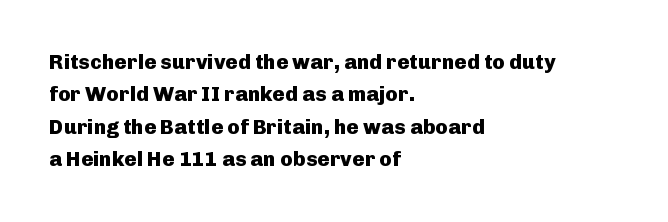
{"italic": "no", "bold": "yes", "underline": "no", "align": "left", "line_spacing": "normal", "line_spacing_ratio": 1.54, "letter_spacing": "normal", "letter_spacing_em": 0.0, "glyph_px": 21}
